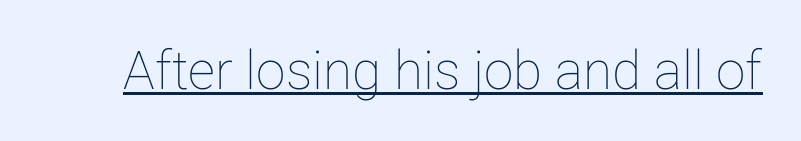
Q: Is the text bold? A: No.
Q: Is the text italic (slanted)? A: No, it is upright.
Q: Is the text underlined? A: Yes.
Q: Is the spacing between letters normal or unusually wide? A: Normal.
Q: Width (condensed, normal, or wide)? A: Normal.
Q: Stroke contrast? A: Low.
Q: x-height? A: Medium.
Q: Monospaced? A: No.
